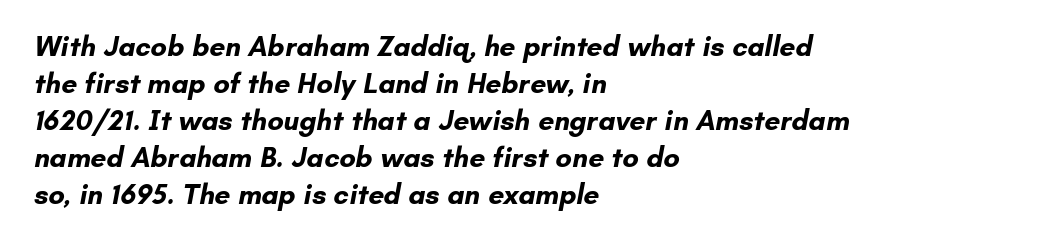
Are there feet on the stems? There aren't — it's a sans. The letters advance in unequal steps, a hallmark of proportional type. Which margin do the lines hug? The left one — the right edge is uneven. The face used here is rendered with its standard letterfit.
